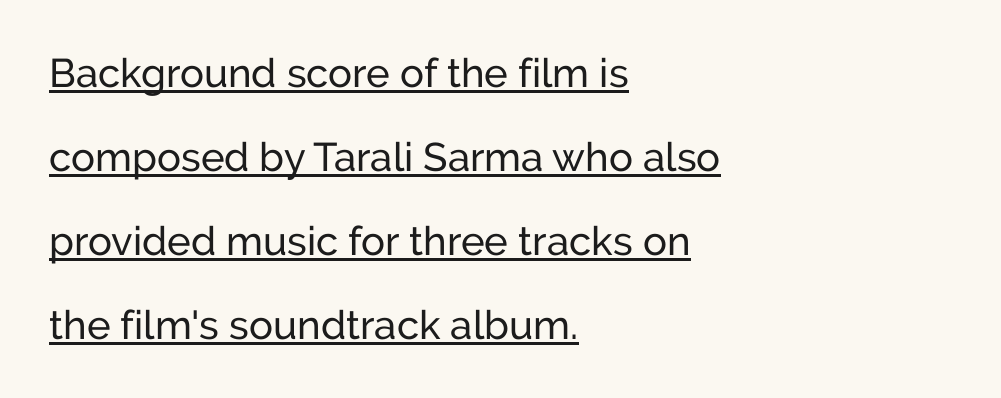
The typeface chosen for these lines omits serifs. The face used here is rendered with its standard letterfit. The weight would be labelled regular, book, light, or lighter still. Horizontally, the lines are justified to the leading edge only. The face used here is proportionally spaced, like ordinary book or web type. Every word sits above its own underline.
